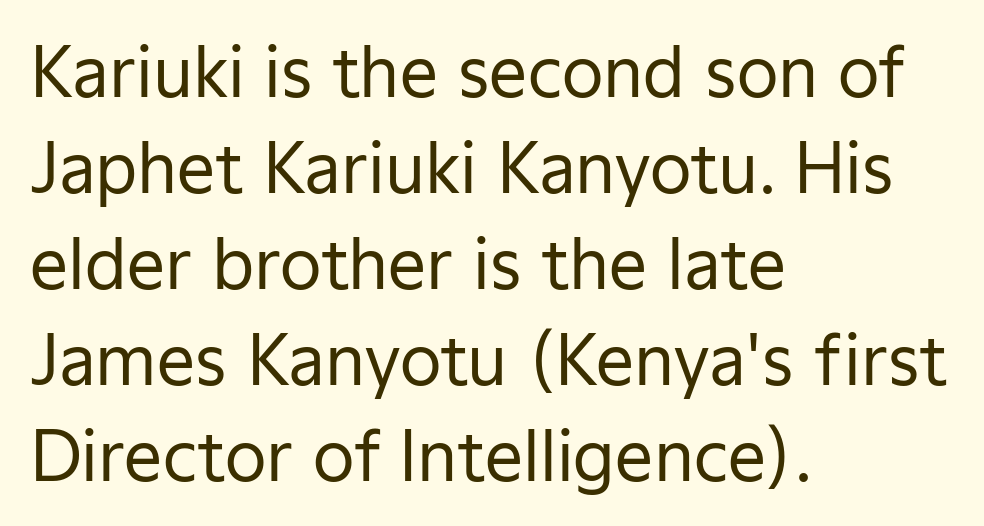
The image shows 68 px regular-weight sans-serif type, upright; set left-aligned, normal line spacing (1.41x), normal letter spacing, not underlined; low stroke contrast and a medium x-height.
